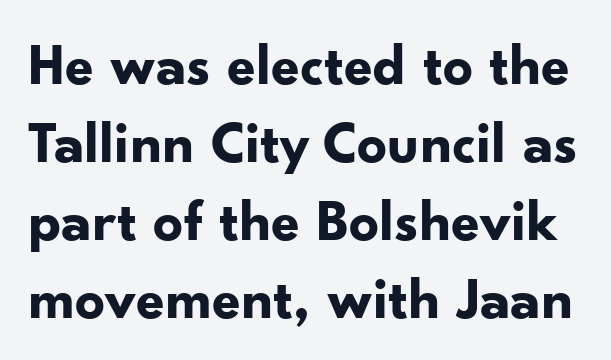
{"serif": "no", "italic": "no", "bold": "yes", "weight": "bold", "width": "normal", "stroke_contrast": "low", "x_height": "small", "monospaced": "no", "underline": "no", "line_spacing": "normal", "line_spacing_ratio": 1.32, "letter_spacing": "normal", "letter_spacing_em": 0.0, "glyph_px": 59}
